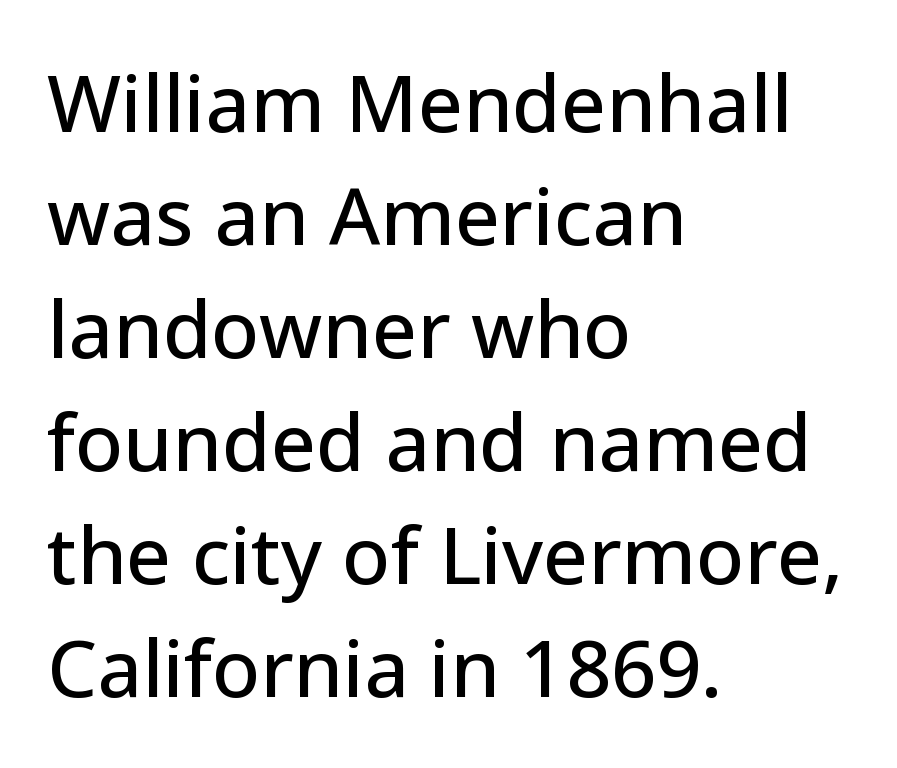
The image shows 79 px sans-serif type, upright; set left-aligned, normal line spacing (1.43x), normal letter spacing, not underlined; low stroke contrast and a medium x-height.
